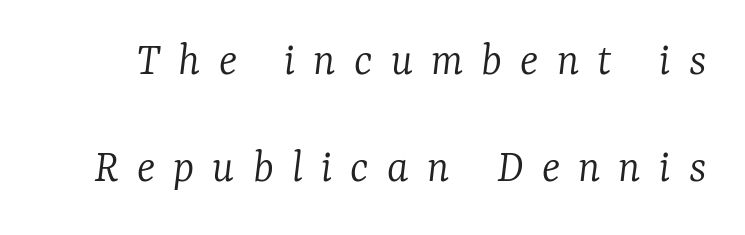
Q: Is the text bold? A: No.
Q: Is the text italic (slanted)? A: Yes, it leans right by about 7 degrees.
Q: Is the typeface a serif or a sans-serif typeface? A: Serif.
Q: Is the text underlined? A: No.
Q: Is the spacing between letters normal or unusually wide? A: Unusually wide.
Q: Is the spacing between lines tight, normal or loose? A: Loose.
Q: Width (condensed, normal, or wide)? A: Normal.
Q: Stroke contrast? A: Low.
Q: x-height? A: Medium.
Q: Monospaced? A: No.
